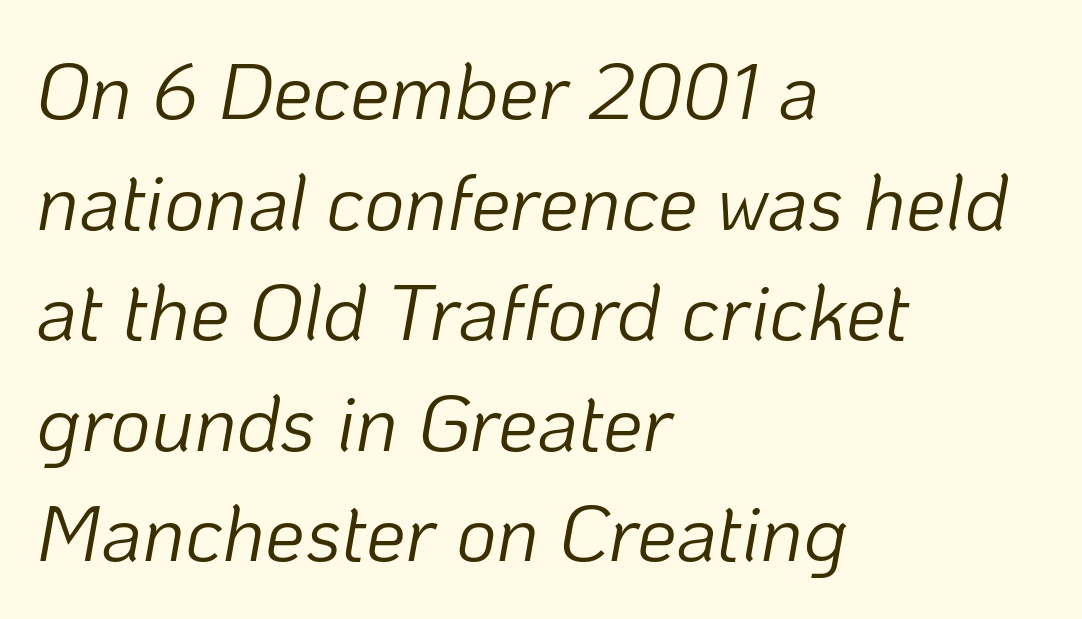
{"italic": "yes", "lean": "right", "slant_degrees": 10, "bold": "no", "weight": "light", "width": "normal", "stroke_contrast": "low", "x_height": "medium", "monospaced": "no", "underline": "no", "align": "left", "line_spacing": "normal", "line_spacing_ratio": 1.4, "letter_spacing": "normal", "letter_spacing_em": 0.0, "glyph_px": 79}
